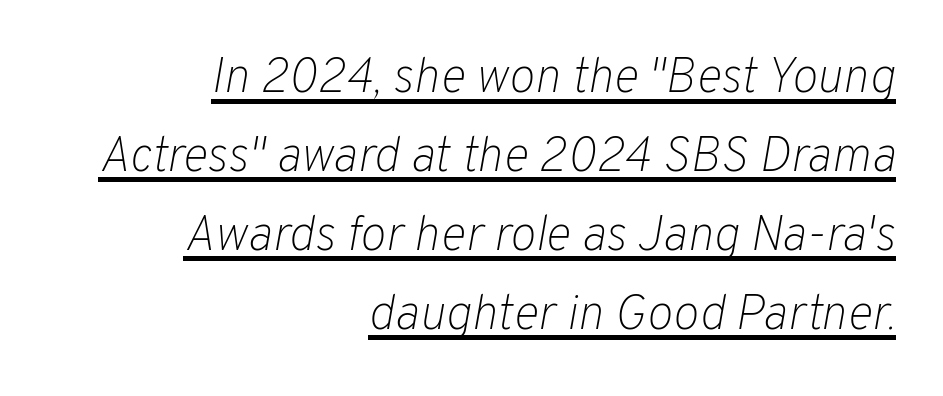
Q: Is the text bold? A: No.
Q: Is the text italic (slanted)? A: Yes, it leans right by about 10 degrees.
Q: Is the text underlined? A: Yes.
Q: How is the paragraph aligned? A: Right-aligned.
Q: Is the spacing between letters normal or unusually wide? A: Normal.
Q: Is the spacing between lines tight, normal or loose? A: Normal.
Q: Width (condensed, normal, or wide)? A: Normal.
Q: Stroke contrast? A: Low.
Q: x-height? A: Medium.
Q: Monospaced? A: No.
